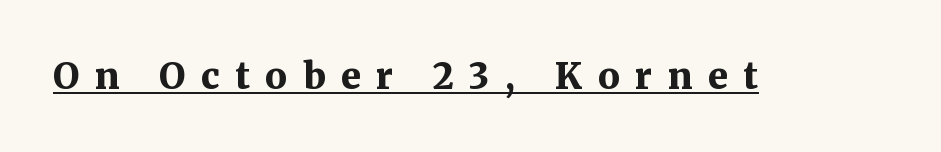
Q: Is the text bold? A: Yes.
Q: Is the text italic (slanted)? A: No, it is upright.
Q: Is the typeface a serif or a sans-serif typeface? A: Serif.
Q: Is the text underlined? A: Yes.
Q: Is the spacing between letters normal or unusually wide? A: Unusually wide.
Q: Width (condensed, normal, or wide)? A: Normal.
Q: Stroke contrast? A: Medium.
Q: x-height? A: Medium.
Q: Monospaced? A: No.
